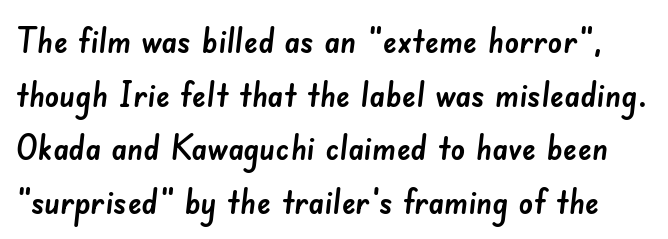
{"serif": "no", "width": "normal", "stroke_contrast": "low", "x_height": "small", "monospaced": "no", "underline": "no", "line_spacing": "normal", "line_spacing_ratio": 1.49, "letter_spacing": "normal", "letter_spacing_em": 0.0, "glyph_px": 36}
